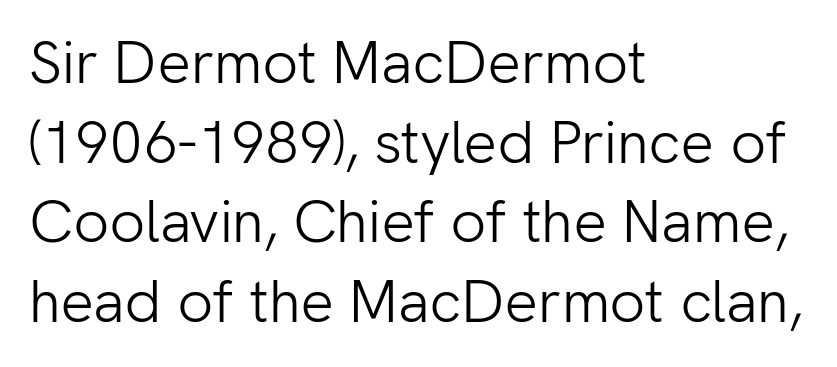
Q: Is the text bold? A: No.
Q: Is the text italic (slanted)? A: No, it is upright.
Q: Is the typeface a serif or a sans-serif typeface? A: Sans-serif.
Q: Is the text underlined? A: No.
Q: How is the paragraph aligned? A: Left-aligned.
Q: Is the spacing between letters normal or unusually wide? A: Normal.
Q: Is the spacing between lines tight, normal or loose? A: Normal.
Q: Width (condensed, normal, or wide)? A: Normal.
Q: Stroke contrast? A: Low.
Q: x-height? A: Medium.
Q: Monospaced? A: No.
